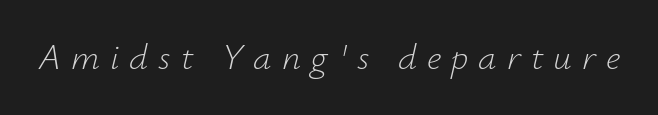
Q: Is the text bold? A: No.
Q: Is the text italic (slanted)? A: Yes, it leans right by about 12 degrees.
Q: Is the text underlined? A: No.
Q: Is the spacing between letters normal or unusually wide? A: Unusually wide.
Q: Width (condensed, normal, or wide)? A: Normal.
Q: Stroke contrast? A: Low.
Q: x-height? A: Small.
Q: Monospaced? A: No.
